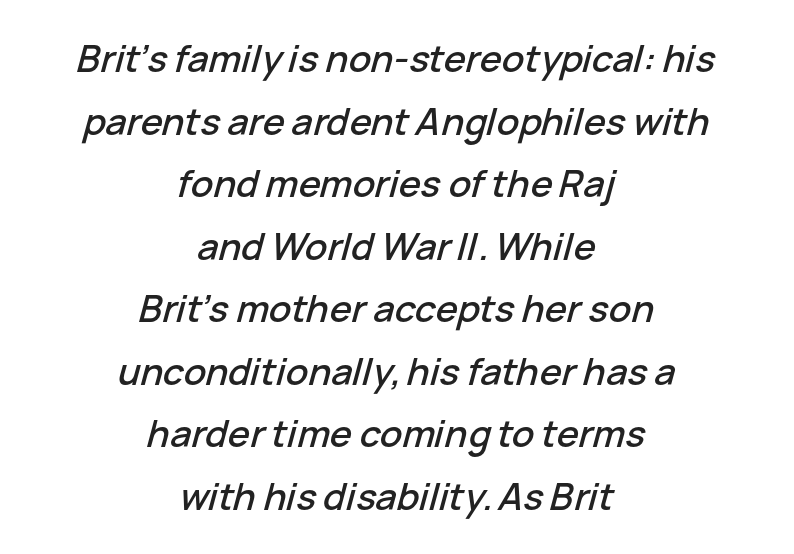
Q: Is the text italic (slanted)? A: Yes, it leans right by about 15 degrees.
Q: Is the text underlined? A: No.
Q: How is the paragraph aligned? A: Centered.
Q: Is the spacing between letters normal or unusually wide? A: Normal.
Q: Is the spacing between lines tight, normal or loose? A: Normal.
Q: Width (condensed, normal, or wide)? A: Normal.
Q: Stroke contrast? A: Low.
Q: x-height? A: Medium.
Q: Monospaced? A: No.
